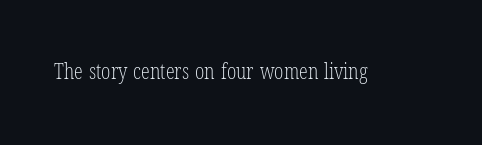
Q: Is the text bold? A: No.
Q: Is the text italic (slanted)? A: No, it is upright.
Q: Is the text underlined? A: No.
Q: Is the spacing between letters normal or unusually wide? A: Normal.
